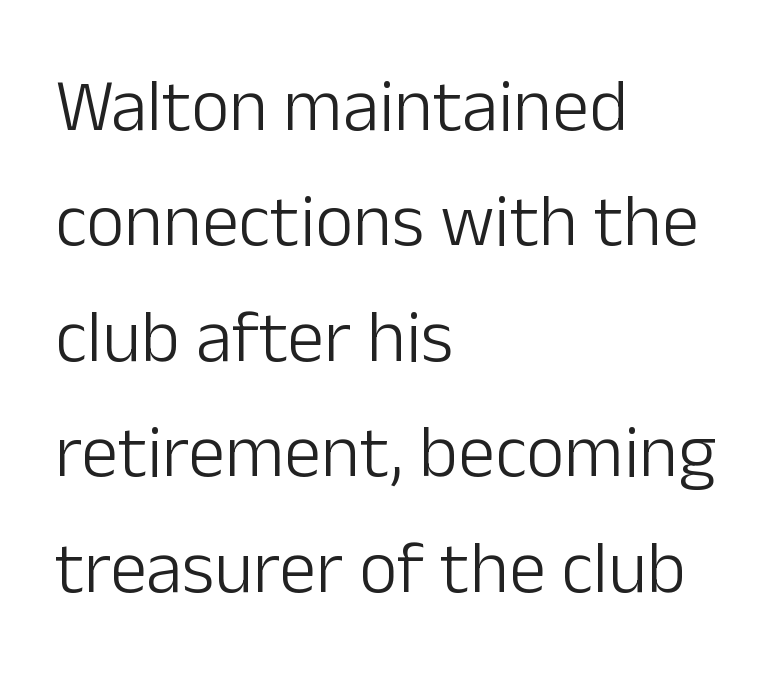
The image shows 74 px light sans-serif type, upright; set left-aligned, normal line spacing (1.56x), normal letter spacing, not underlined; low stroke contrast and a medium x-height.
